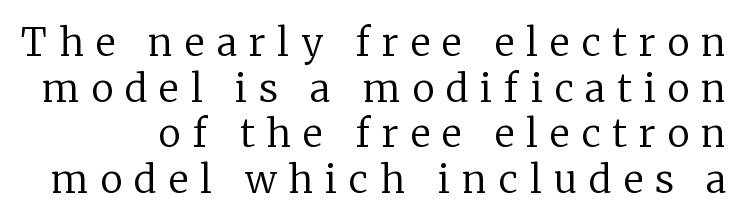
Q: Is the text bold? A: No.
Q: Is the text italic (slanted)? A: No, it is upright.
Q: Is the typeface a serif or a sans-serif typeface? A: Serif.
Q: Is the text underlined? A: No.
Q: Is the spacing between letters normal or unusually wide? A: Unusually wide.
Q: Width (condensed, normal, or wide)? A: Normal.
Q: Stroke contrast? A: Low.
Q: x-height? A: Medium.
Q: Monospaced? A: No.
